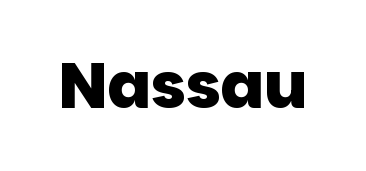
Q: Is the text bold? A: Yes.
Q: Is the typeface a serif or a sans-serif typeface? A: Sans-serif.
Q: Is the text underlined? A: No.
Q: Is the spacing between letters normal or unusually wide? A: Normal.
Q: Width (condensed, normal, or wide)? A: Normal.
Q: Stroke contrast? A: Low.
Q: x-height? A: Large.
Q: Monospaced? A: No.
